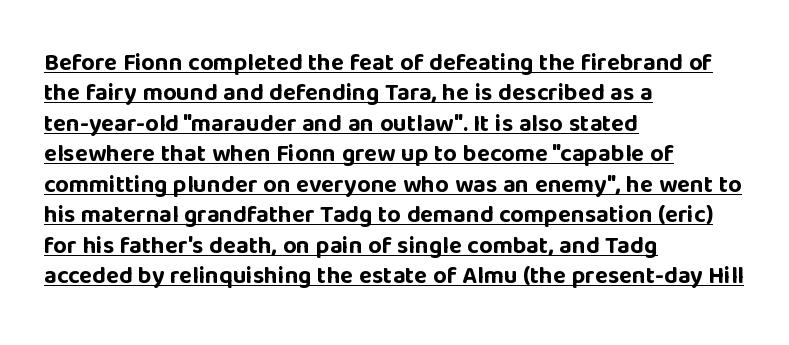
Q: Is the text bold? A: Yes.
Q: Is the text italic (slanted)? A: No, it is upright.
Q: Is the text underlined? A: Yes.
Q: How is the paragraph aligned? A: Left-aligned.
Q: Is the spacing between letters normal or unusually wide? A: Normal.
Q: Is the spacing between lines tight, normal or loose? A: Normal.
